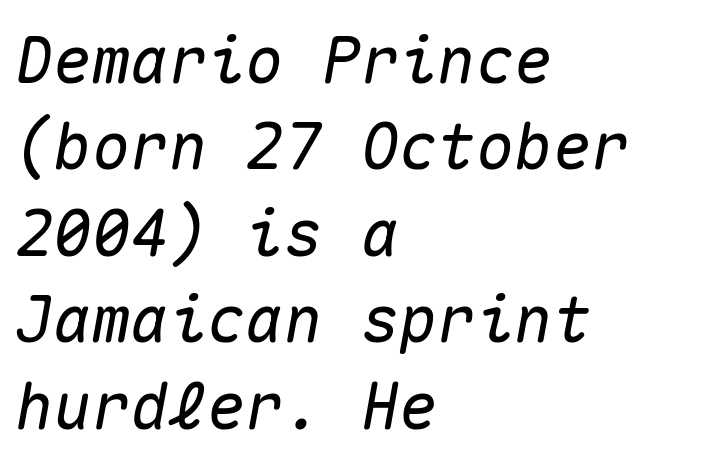
Q: Is the text italic (slanted)? A: Yes, it leans right by about 10 degrees.
Q: Is the text underlined? A: No.
Q: How is the paragraph aligned? A: Left-aligned.
Q: Is the spacing between letters normal or unusually wide? A: Normal.
Q: Is the spacing between lines tight, normal or loose? A: Normal.
Q: Width (condensed, normal, or wide)? A: Normal.
Q: Stroke contrast? A: Medium.
Q: x-height? A: Medium.
Q: Monospaced? A: Yes.
